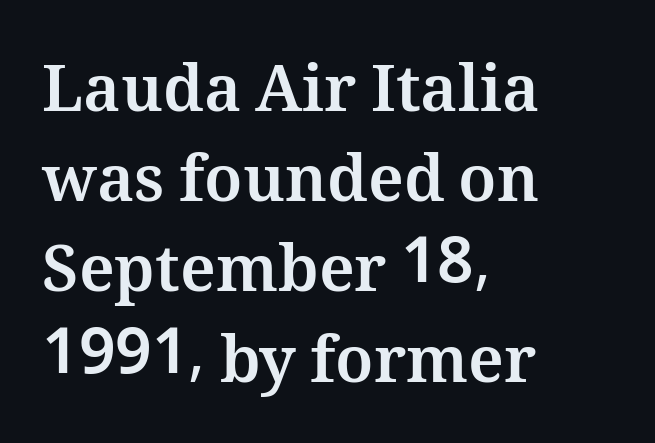
Q: Is the text bold? A: Yes.
Q: Is the text italic (slanted)? A: No, it is upright.
Q: Is the text underlined? A: No.
Q: How is the paragraph aligned? A: Left-aligned.
Q: Is the spacing between letters normal or unusually wide? A: Normal.
Q: Is the spacing between lines tight, normal or loose? A: Normal.
Q: Width (condensed, normal, or wide)? A: Normal.
Q: Stroke contrast? A: Medium.
Q: x-height? A: Medium.
Q: Monospaced? A: No.
